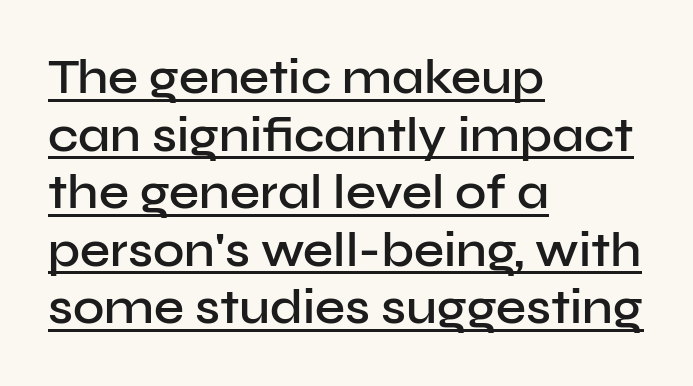
{"serif": "no", "italic": "no", "bold": "semi", "weight": "semibold", "width": "normal", "stroke_contrast": "low", "x_height": "medium", "monospaced": "no", "underline": "yes", "align": "left", "line_spacing_ratio": 1.2, "letter_spacing": "normal", "letter_spacing_em": 0.0, "glyph_px": 48}
